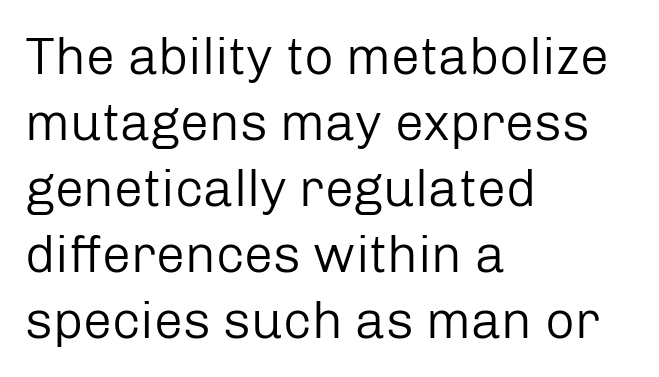
Q: Is the text bold? A: No.
Q: Is the text italic (slanted)? A: No, it is upright.
Q: Is the typeface a serif or a sans-serif typeface? A: Sans-serif.
Q: Is the text underlined? A: No.
Q: How is the paragraph aligned? A: Left-aligned.
Q: Is the spacing between letters normal or unusually wide? A: Normal.
Q: Is the spacing between lines tight, normal or loose? A: Normal.
Q: Width (condensed, normal, or wide)? A: Normal.
Q: Stroke contrast? A: Low.
Q: x-height? A: Medium.
Q: Monospaced? A: No.
